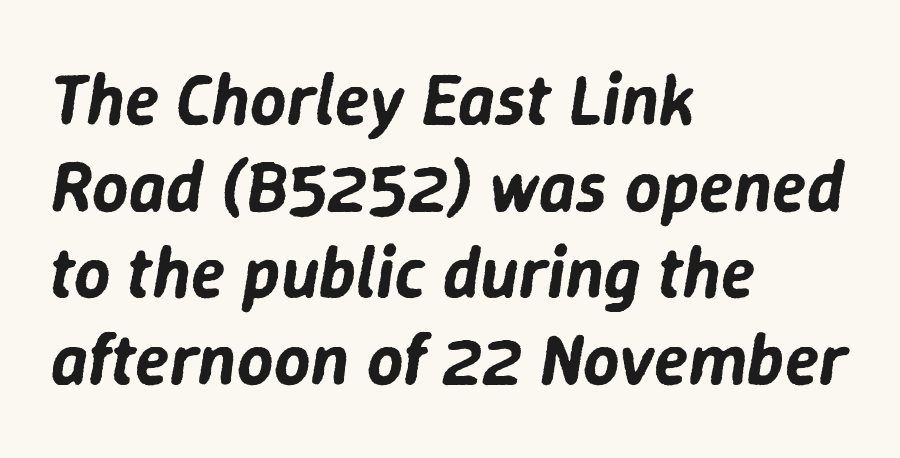
The image shows 71 px text type, italic (leaning right); set left-aligned, line spacing 1.22x, normal letter spacing, not underlined; low stroke contrast and a medium x-height.
